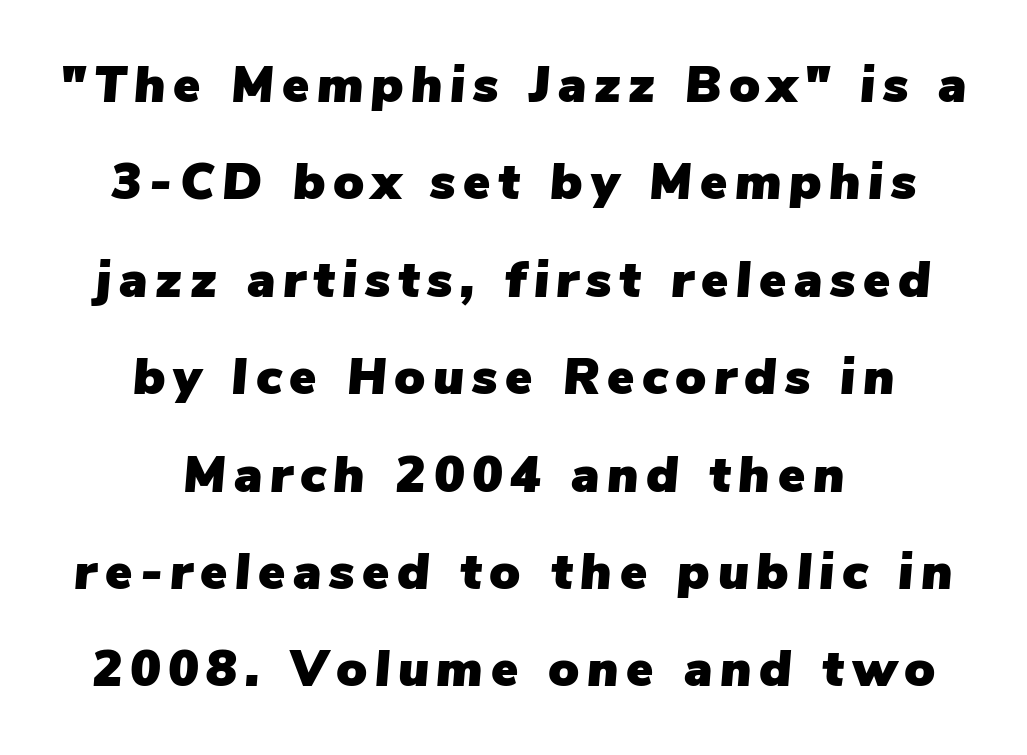
{"italic": "yes", "lean": "right", "slant_degrees": 5, "width": "normal", "stroke_contrast": "low", "x_height": "medium", "monospaced": "no", "underline": "no", "align": "center", "line_spacing": "loose", "line_spacing_ratio": 1.91, "glyph_px": 51}
